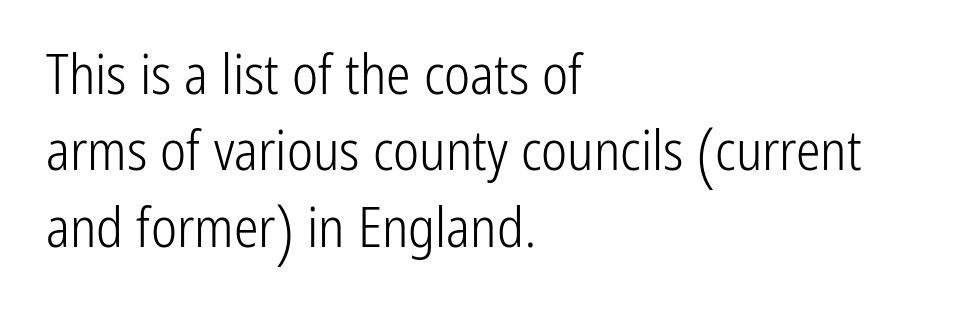
The image shows 55 px light, condensed sans-serif type, upright; set left-aligned, normal line spacing (1.39x), normal letter spacing, not underlined; low stroke contrast and a medium x-height.
